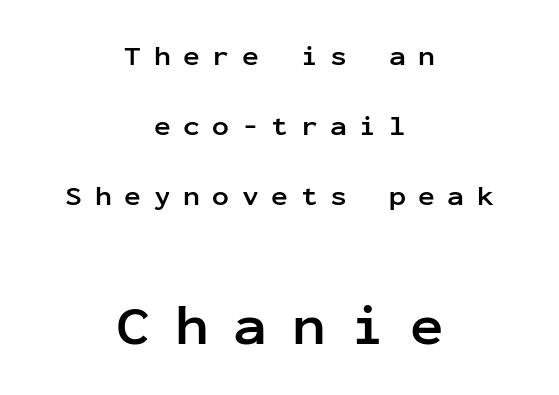
The space between consecutive lines is lavish. Tracking value appears strongly positive — letters spread wide. The string is rendered with underlining switched off. Classification — sans serif.
